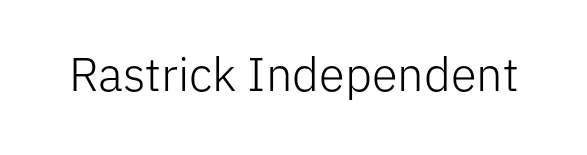
Q: Is the text bold? A: No.
Q: Is the text italic (slanted)? A: No, it is upright.
Q: Is the typeface a serif or a sans-serif typeface? A: Sans-serif.
Q: Is the text underlined? A: No.
Q: Is the spacing between letters normal or unusually wide? A: Normal.
Q: Width (condensed, normal, or wide)? A: Normal.
Q: Stroke contrast? A: Low.
Q: x-height? A: Medium.
Q: Monospaced? A: No.
